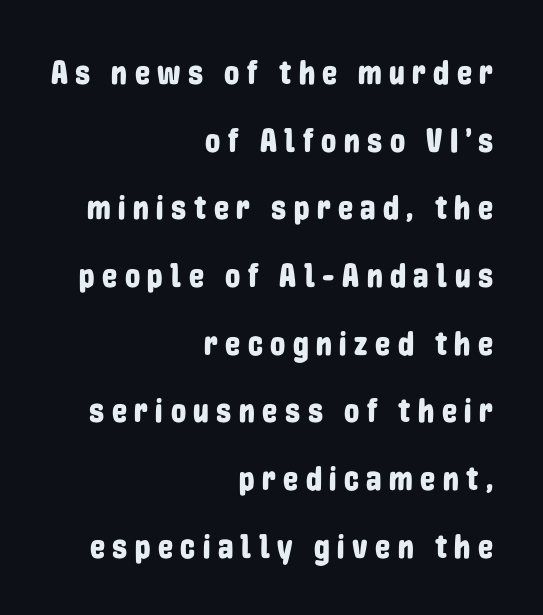
The image shows 34 px condensed sans-serif type, upright; set right-aligned, loose line spacing (1.99x), unusually wide letter spacing (+0.22 em), not underlined; low stroke contrast and a medium x-height.
